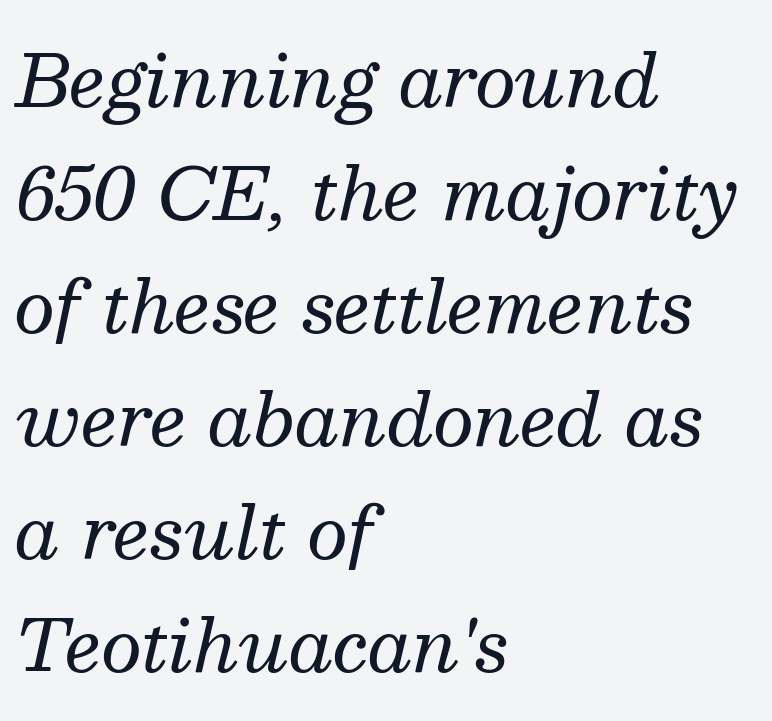
Q: Is the text bold? A: No.
Q: Is the text italic (slanted)? A: Yes, it leans right by about 13 degrees.
Q: Is the typeface a serif or a sans-serif typeface? A: Serif.
Q: Is the text underlined? A: No.
Q: How is the paragraph aligned? A: Left-aligned.
Q: Is the spacing between letters normal or unusually wide? A: Normal.
Q: Is the spacing between lines tight, normal or loose? A: Normal.
Q: Width (condensed, normal, or wide)? A: Normal.
Q: Stroke contrast? A: Medium.
Q: x-height? A: Medium.
Q: Monospaced? A: No.
